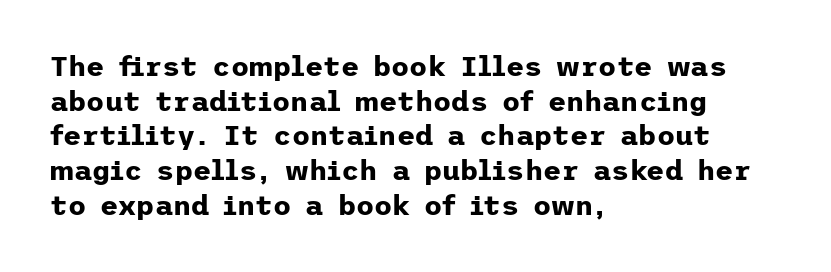
The image shows 28 px bold sans-serif type, upright; set left-aligned, line spacing 1.24x, normal letter spacing, not underlined; low stroke contrast and a medium x-height.
